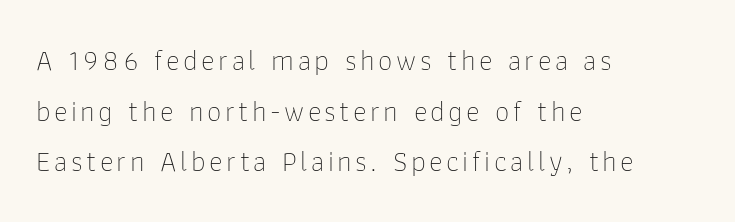
Nobody drew a line under any word here. The face used here is proportionally spaced, like ordinary book or web type. Classification — sans serif. The specimen reads as upright at a glance.
